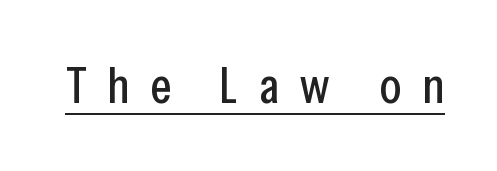
The image shows 50 px condensed sans-serif type, upright; set unusually wide letter spacing (+0.41 em), underlined; low stroke contrast and a medium x-height.
